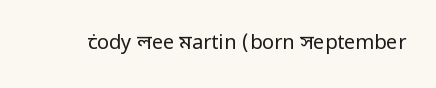
The image shows 20 px text type, upright; set normal letter spacing, not underlined.
